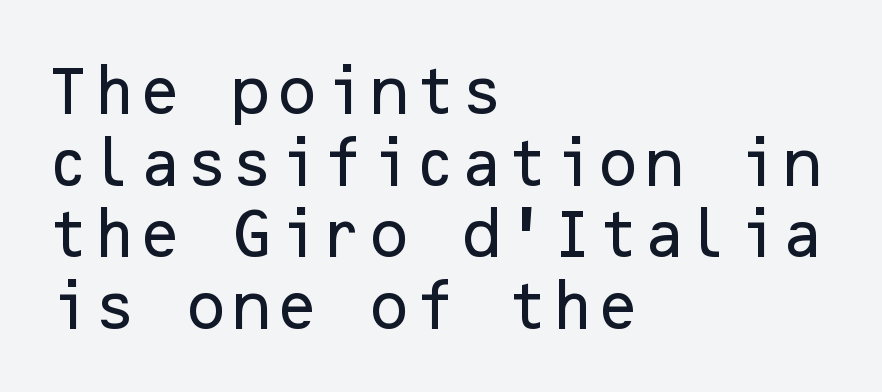
{"serif": "no", "italic": "no", "width": "normal", "stroke_contrast": "low", "x_height": "medium", "underline": "no", "align": "left", "line_spacing": "normal", "line_spacing_ratio": 1.35, "letter_spacing": "normal", "letter_spacing_em": 0.0, "glyph_px": 53}
